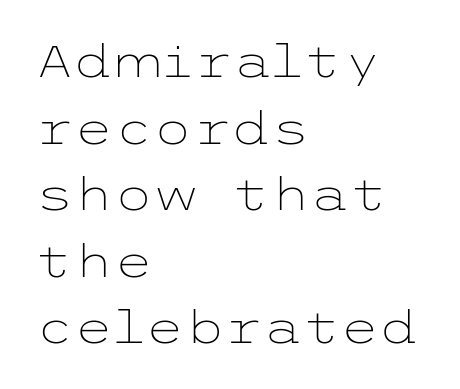
The image shows 45 px light, wide sans-serif type, upright; set left-aligned, normal line spacing (1.48x), normal letter spacing, not underlined; low stroke contrast and a medium x-height.
